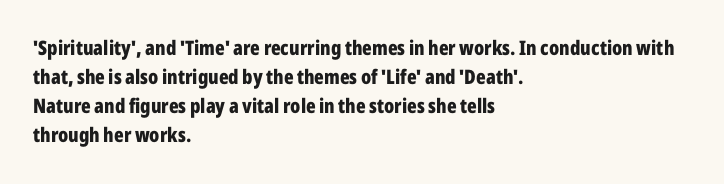
{"italic": "no", "bold": "yes", "underline": "no", "align": "left", "line_spacing": "normal", "line_spacing_ratio": 1.45, "letter_spacing": "normal", "letter_spacing_em": 0.0, "glyph_px": 20}
